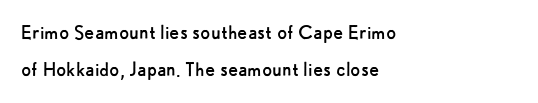
{"italic": "no", "bold": "no", "underline": "no", "align": "left", "line_spacing": "normal", "line_spacing_ratio": 1.59, "letter_spacing": "normal", "letter_spacing_em": 0.0, "glyph_px": 23}
